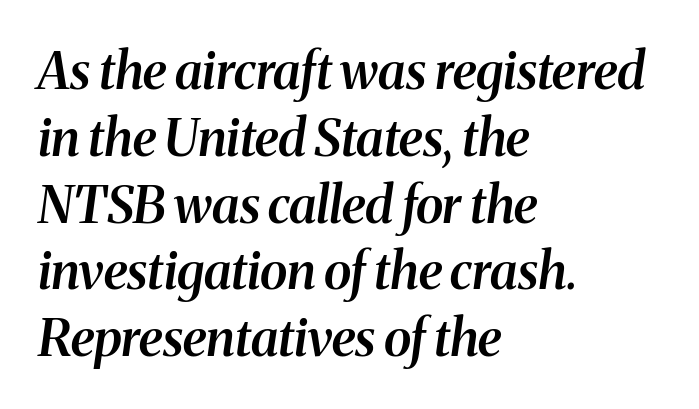
The image shows 51 px semibold serif type, italic (leaning right); set left-aligned, normal line spacing (1.31x), normal letter spacing, not underlined; medium stroke contrast and a medium x-height.
